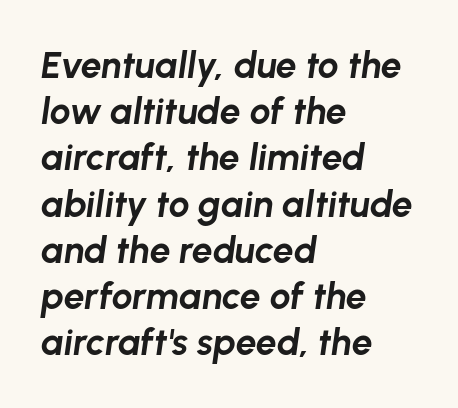
Q: Is the text bold? A: Yes.
Q: Is the text italic (slanted)? A: Yes, it leans right by about 8 degrees.
Q: Is the text underlined? A: No.
Q: How is the paragraph aligned? A: Left-aligned.
Q: Is the spacing between letters normal or unusually wide? A: Normal.
Q: Is the spacing between lines tight, normal or loose? A: Normal.
Q: Width (condensed, normal, or wide)? A: Normal.
Q: Stroke contrast? A: Low.
Q: x-height? A: Medium.
Q: Monospaced? A: No.
